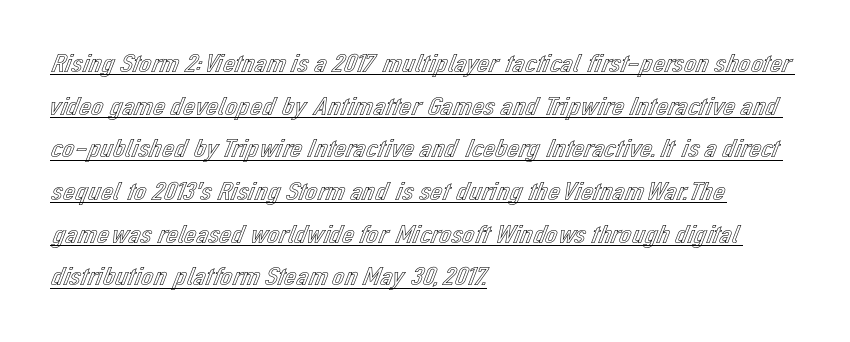
Q: Is the text italic (slanted)? A: Yes.
Q: Is the text underlined? A: Yes.
Q: How is the paragraph aligned? A: Left-aligned.
Q: Is the spacing between letters normal or unusually wide? A: Normal.
Q: Is the spacing between lines tight, normal or loose? A: Normal.
